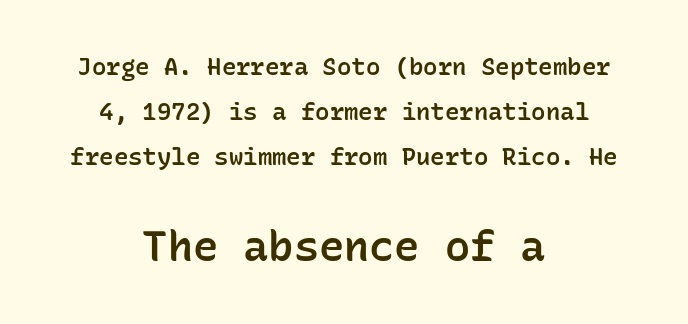
Q: Is the text bold? A: Semi-bold.
Q: Is the text italic (slanted)? A: No, it is upright.
Q: Is the typeface a serif or a sans-serif typeface? A: Sans-serif.
Q: Is the text underlined? A: No.
Q: How is the paragraph aligned? A: Centered.
Q: Is the spacing between letters normal or unusually wide? A: Normal.
Q: Which block of text is set in a larger size, the first (top) or the second (bottom)? A: The second (bottom) one.
Q: Width (condensed, normal, or wide)? A: Normal.
Q: Stroke contrast? A: Low.
Q: x-height? A: Medium.
Q: Monospaced? A: Yes.
